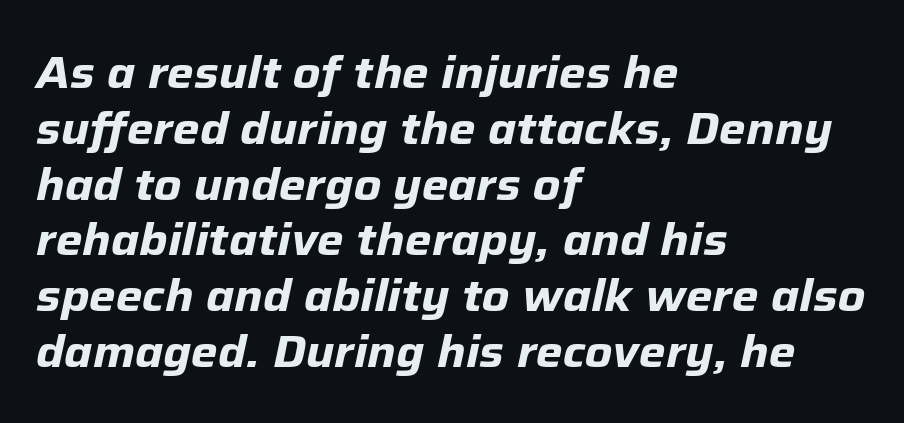
The image shows 45 px bold type, italic (leaning right); set left-aligned, line spacing 1.24x, normal letter spacing, not underlined; low stroke contrast and a medium x-height.
